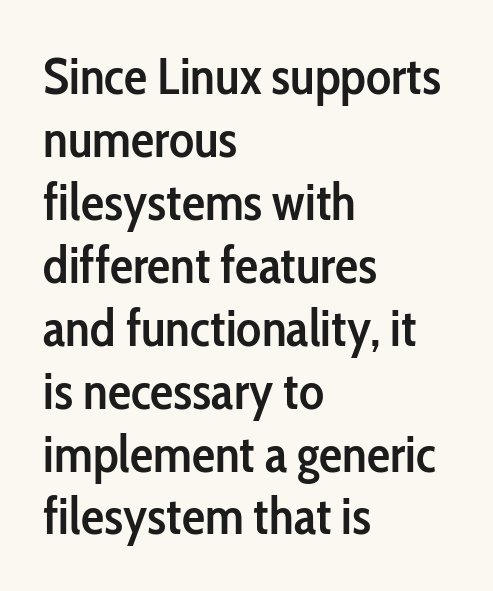
The image shows 52 px semibold, condensed sans-serif type, upright; set left-aligned, line spacing 1.21x, normal letter spacing, not underlined; low stroke contrast and a medium x-height.
